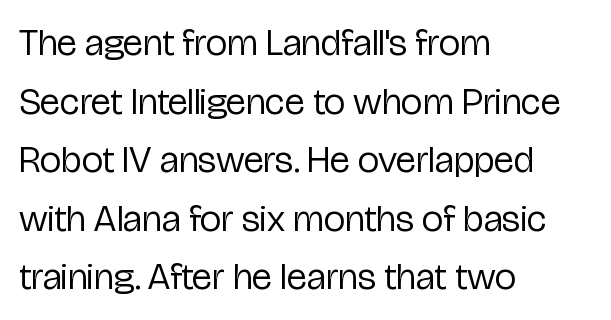
The image shows 38 px regular-weight, condensed sans-serif type, upright; set left-aligned, normal line spacing (1.54x), normal letter spacing, not underlined; low stroke contrast and a medium x-height.
